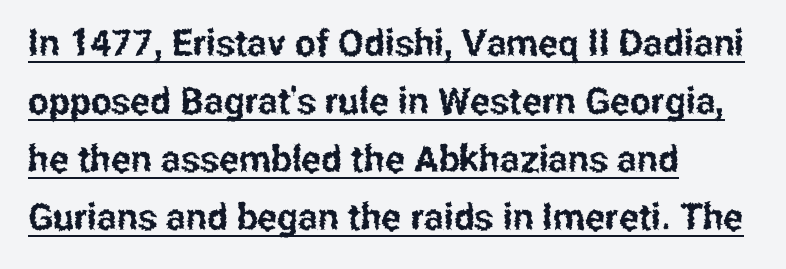
The image shows 37 px condensed sans-serif type, upright; set left-aligned, normal line spacing (1.57x), normal letter spacing, underlined; low stroke contrast and a medium x-height.
